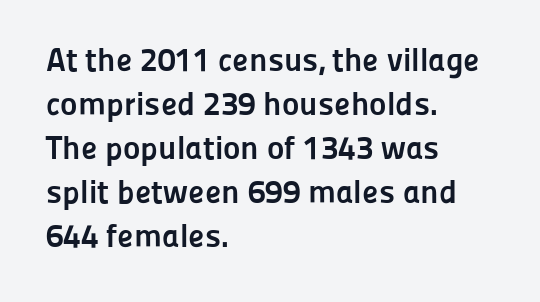
Standard letterfit; no display-style spreading of the glyphs. Serif or sans? Sans — the stroke terminals are bare. Posture: straight, roman, zero tilt. Is the type bold? Yes — the strokes are clearly thick and heavy. Typeset ragged right — the left edge is the straight one. Character widths vary here, with narrow letters taking less room than wide ones.
